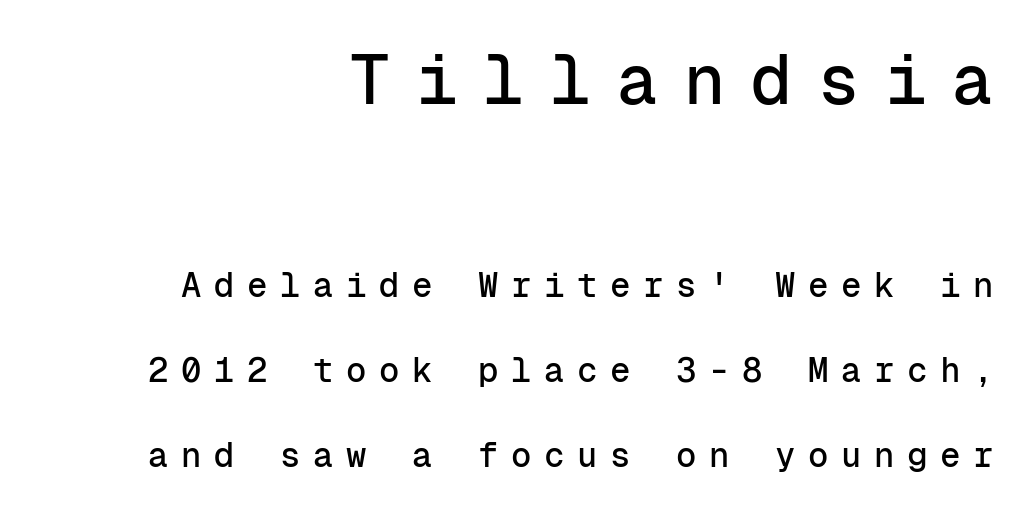
The image shows 69 px sans-serif type, upright, monospaced; set right-aligned, loose line spacing (2.5x), unusually wide letter spacing (+0.37 em), not underlined; the first (top) block is 2.03x larger; low stroke contrast and a medium x-height.
